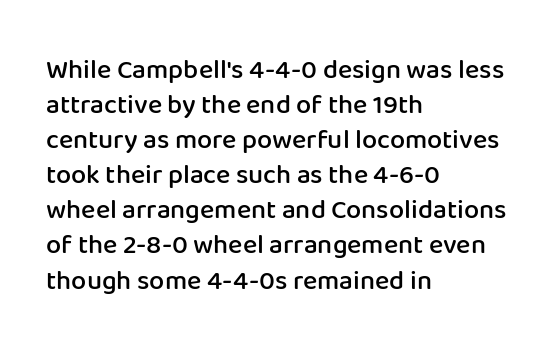
Q: Is the text bold? A: Semi-bold.
Q: Is the text italic (slanted)? A: No, it is upright.
Q: Is the text underlined? A: No.
Q: How is the paragraph aligned? A: Left-aligned.
Q: Is the spacing between letters normal or unusually wide? A: Normal.
Q: Is the spacing between lines tight, normal or loose? A: Normal.
